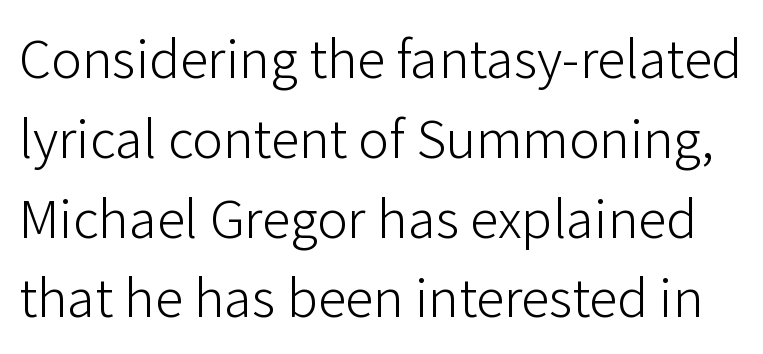
{"serif": "no", "italic": "no", "bold": "no", "weight": "light", "width": "normal", "stroke_contrast": "low", "x_height": "medium", "monospaced": "no", "underline": "no", "line_spacing": "normal", "line_spacing_ratio": 1.4, "letter_spacing": "normal", "letter_spacing_em": 0.0, "glyph_px": 57}
